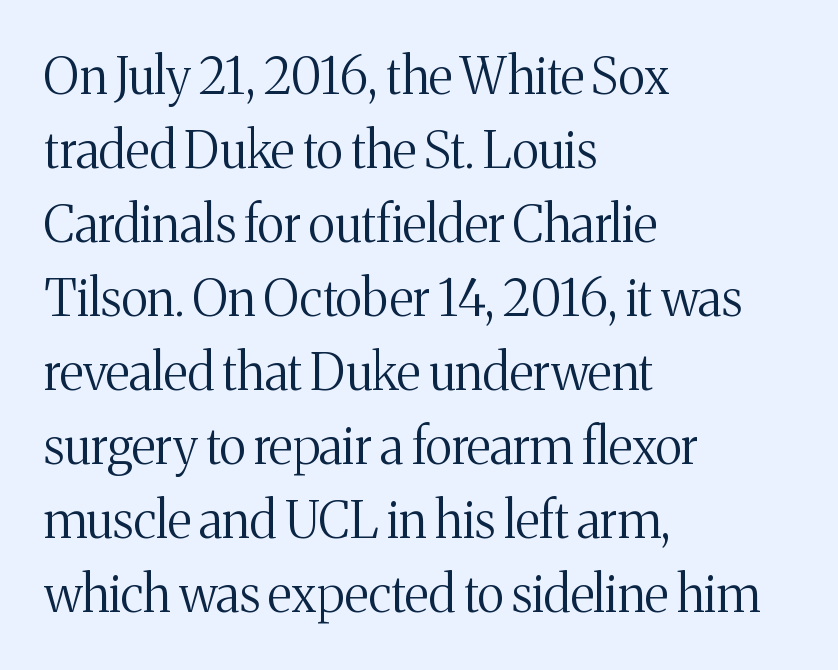
Q: Is the text bold? A: No.
Q: Is the text italic (slanted)? A: No, it is upright.
Q: Is the typeface a serif or a sans-serif typeface? A: Serif.
Q: Is the text underlined? A: No.
Q: How is the paragraph aligned? A: Left-aligned.
Q: Is the spacing between letters normal or unusually wide? A: Normal.
Q: Is the spacing between lines tight, normal or loose? A: Normal.
Q: Width (condensed, normal, or wide)? A: Normal.
Q: Stroke contrast? A: Medium.
Q: x-height? A: Medium.
Q: Monospaced? A: No.
